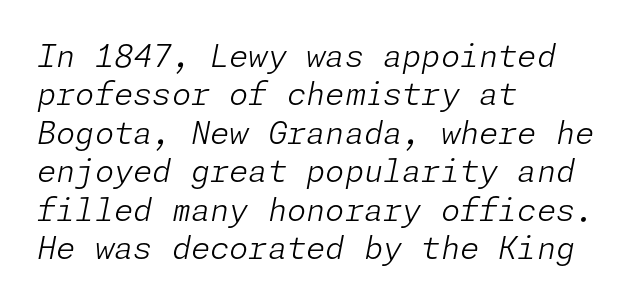
Unmarked baselines from the first word to the last. Teacher's note: observe the even left margin — that is flush-left alignment. The cut favours lightness, reaching ordinary text weight at its darkest. There's an unmistakable incline to the writing here. Short note: letters normally spaced.
